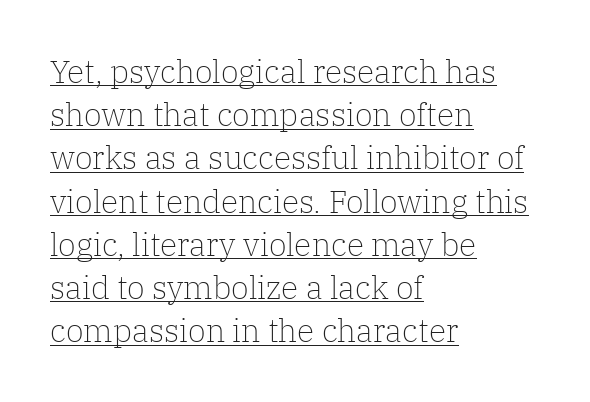
{"serif": "yes", "italic": "no", "bold": "no", "weight": "light", "width": "normal", "stroke_contrast": "low", "x_height": "medium", "monospaced": "no", "underline": "yes", "align": "left", "line_spacing": "normal", "line_spacing_ratio": 1.35, "letter_spacing": "normal", "letter_spacing_em": 0.0, "glyph_px": 32}
